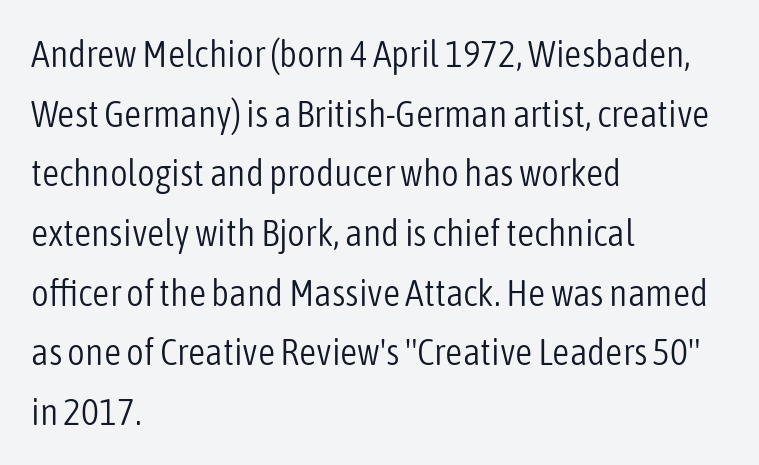
The image shows 38 px light, condensed sans-serif type, upright; set left-aligned, normal line spacing (1.57x), normal letter spacing, not underlined; low stroke contrast and a medium x-height.
